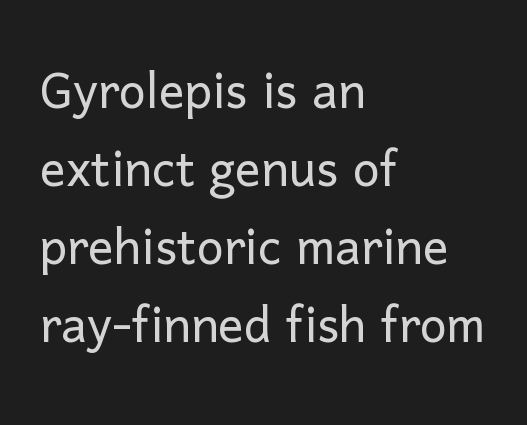
{"serif": "no", "italic": "no", "bold": "no", "weight": "light", "width": "normal", "stroke_contrast": "low", "x_height": "medium", "monospaced": "no", "underline": "no", "align": "left", "line_spacing_ratio": 1.22, "letter_spacing": "normal", "letter_spacing_em": 0.0, "glyph_px": 64}
